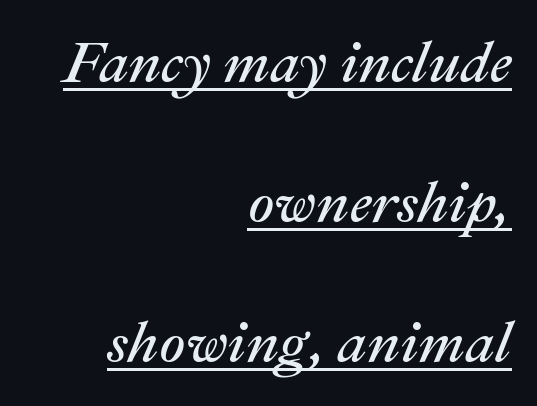
Q: Is the text bold? A: No.
Q: Is the text italic (slanted)? A: Yes, it leans right by about 22 degrees.
Q: Is the text underlined? A: Yes.
Q: How is the paragraph aligned? A: Right-aligned.
Q: Is the spacing between letters normal or unusually wide? A: Normal.
Q: Is the spacing between lines tight, normal or loose? A: Loose.
Q: Width (condensed, normal, or wide)? A: Normal.
Q: Stroke contrast? A: Medium.
Q: x-height? A: Medium.
Q: Monospaced? A: No.
